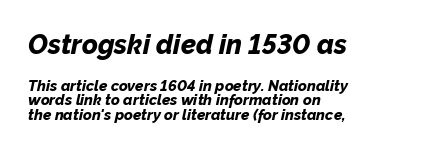
Q: Is the text bold? A: Yes.
Q: Is the text italic (slanted)? A: Yes, it leans right by about 12 degrees.
Q: Is the text underlined? A: No.
Q: How is the paragraph aligned? A: Left-aligned.
Q: Is the spacing between letters normal or unusually wide? A: Normal.
Q: Is the spacing between lines tight, normal or loose? A: Tight.
Q: Which block of text is set in a larger size, the first (top) or the second (bottom)? A: The first (top) one.
